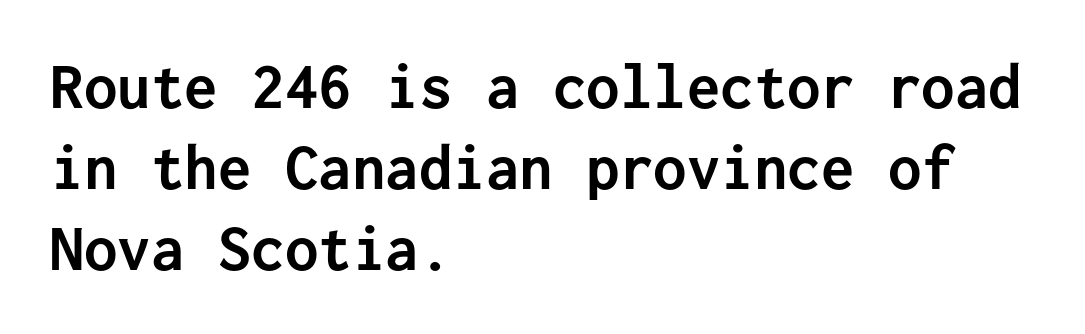
The image shows 67 px semibold sans-serif type, upright, monospaced; set left-aligned, line spacing 1.21x, normal letter spacing, not underlined; low stroke contrast and a medium x-height.
